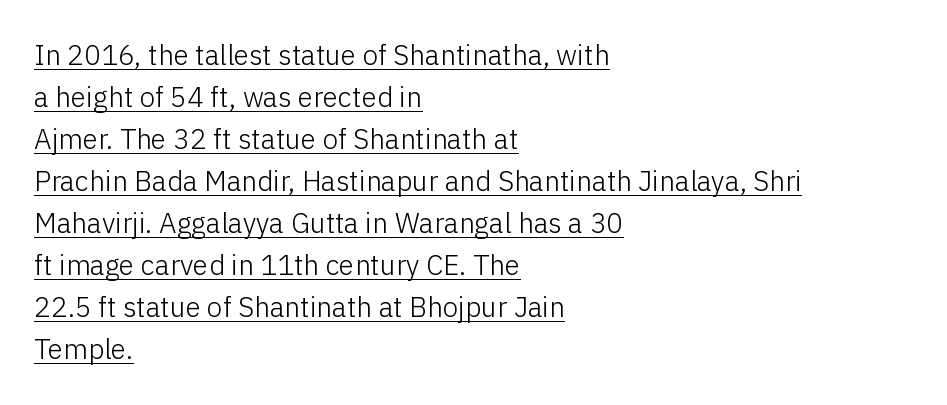
{"serif": "no", "italic": "no", "bold": "no", "weight": "light", "width": "normal", "stroke_contrast": "low", "x_height": "medium", "monospaced": "no", "underline": "yes", "align": "left", "line_spacing": "normal", "line_spacing_ratio": 1.5, "letter_spacing": "normal", "letter_spacing_em": 0.0, "glyph_px": 28}
